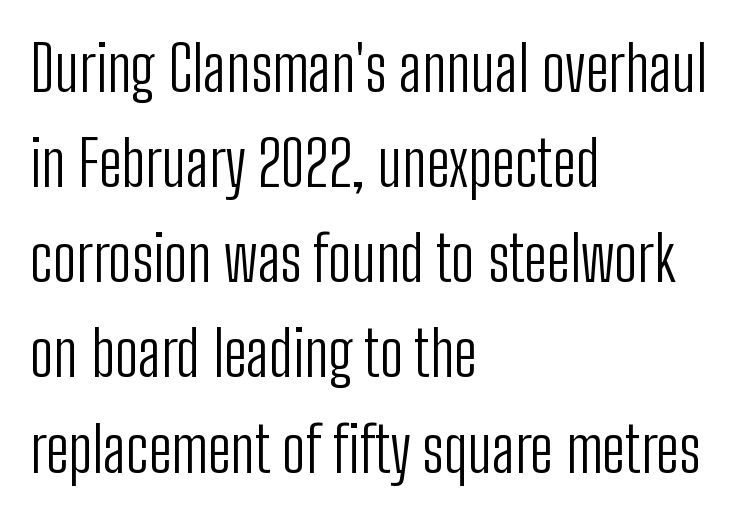
{"serif": "no", "italic": "no", "bold": "no", "weight": "light", "width": "condensed", "stroke_contrast": "low", "x_height": "medium", "monospaced": "no", "underline": "no", "align": "left", "line_spacing": "normal", "line_spacing_ratio": 1.51, "letter_spacing": "normal", "letter_spacing_em": 0.0, "glyph_px": 63}
